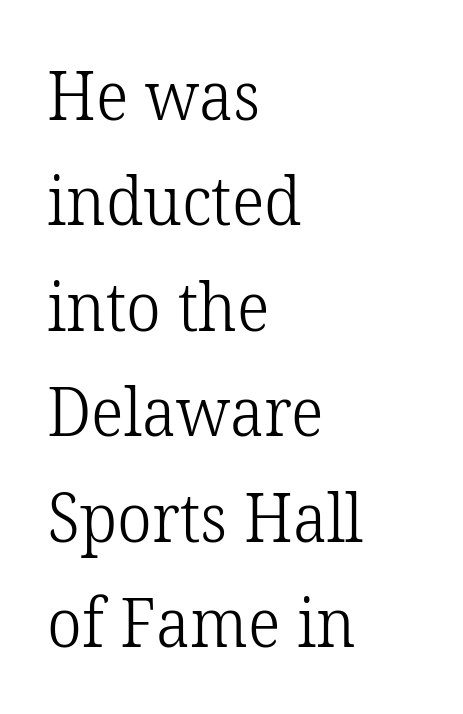
Look at the bottom of the vertical strokes: they flare into serifs here. The passage shown stacks its lines at a standard gap. A typesetter would call this proportional, since set widths differ per character. Upright lettering throughout. On a weight scale, this lands at 450 or below.
